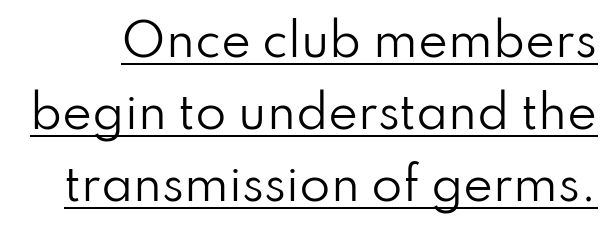
Q: Is the text bold? A: No.
Q: Is the text italic (slanted)? A: No, it is upright.
Q: Is the typeface a serif or a sans-serif typeface? A: Sans-serif.
Q: Is the text underlined? A: Yes.
Q: Is the spacing between letters normal or unusually wide? A: Normal.
Q: Is the spacing between lines tight, normal or loose? A: Normal.
Q: Width (condensed, normal, or wide)? A: Normal.
Q: Stroke contrast? A: Low.
Q: x-height? A: Small.
Q: Monospaced? A: No.
